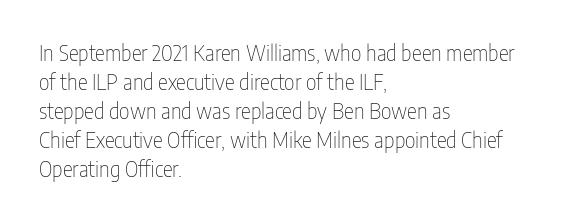
Letters rest on an invisible, unmarked baseline. Heaviness? Minimal to ordinary, like unemphasized prose. The rendering anchors every line to the left-hand side. The line-height multiplier appears to be the usual default.
